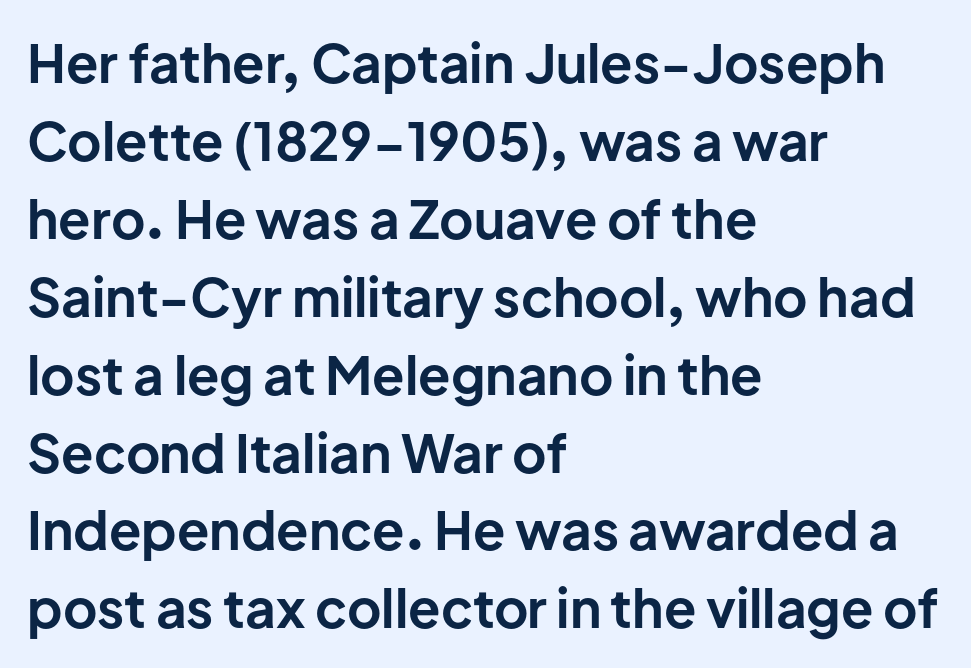
Q: Is the text bold? A: Yes.
Q: Is the text italic (slanted)? A: No, it is upright.
Q: Is the typeface a serif or a sans-serif typeface? A: Sans-serif.
Q: Is the text underlined? A: No.
Q: How is the paragraph aligned? A: Left-aligned.
Q: Is the spacing between letters normal or unusually wide? A: Normal.
Q: Is the spacing between lines tight, normal or loose? A: Normal.
Q: Width (condensed, normal, or wide)? A: Normal.
Q: Stroke contrast? A: Low.
Q: x-height? A: Medium.
Q: Monospaced? A: No.
